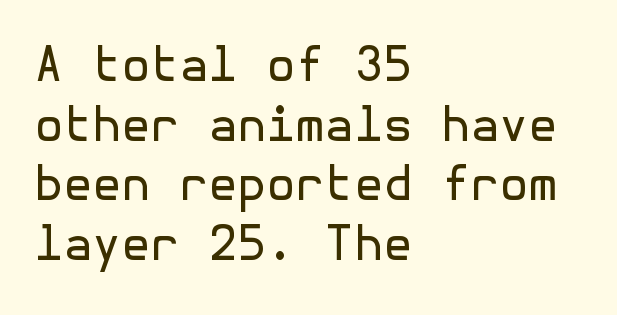
Vertical spacing — default. Every row of glyphs begins at an identical x-position on the left. Style check: upright. Each word holds together tightly as a unit, with standard inter-letter gaps. The rendering shows plain stroke endings on the letterforms — a sans-serif design.
